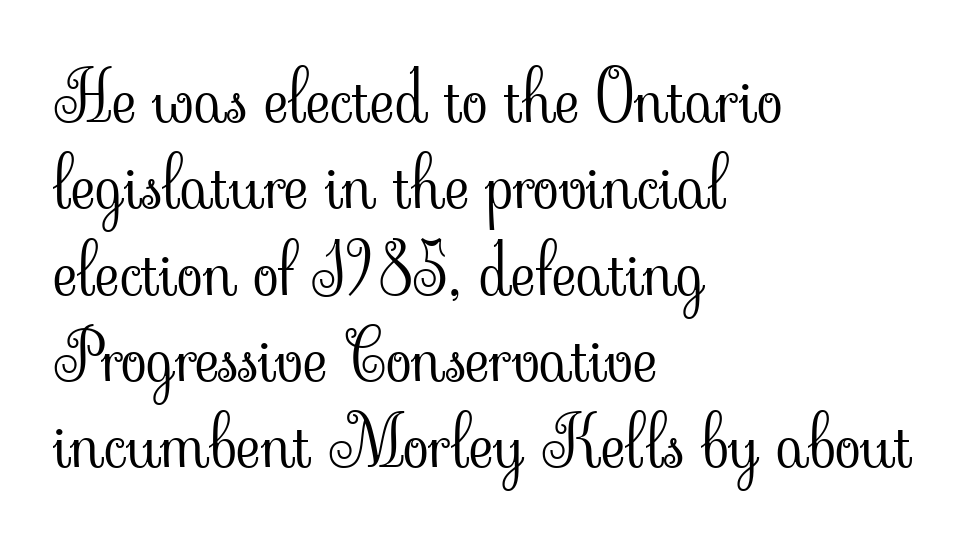
Vertical spacing — default. Weight class: somewhere from thin through regular. The zone under the glyphs is completely vacant. In CSS terms this would be text-align: left.
